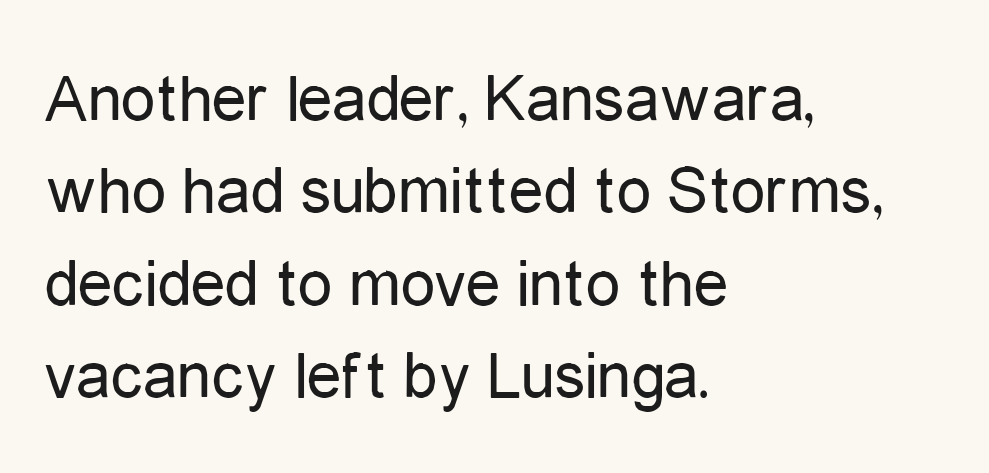
Q: Is the text bold? A: No.
Q: Is the text italic (slanted)? A: No, it is upright.
Q: Is the typeface a serif or a sans-serif typeface? A: Sans-serif.
Q: Is the text underlined? A: No.
Q: How is the paragraph aligned? A: Left-aligned.
Q: Is the spacing between letters normal or unusually wide? A: Normal.
Q: Is the spacing between lines tight, normal or loose? A: Normal.
Q: Width (condensed, normal, or wide)? A: Condensed.
Q: Stroke contrast? A: Low.
Q: x-height? A: Medium.
Q: Monospaced? A: No.
